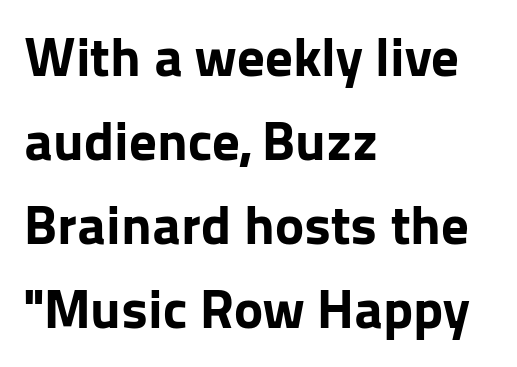
Decoration check: the copy has no underline. A roman cut, with each character standing at attention. You can tell from the bare stems that sans-serif type was used. I'd describe the lettering as bold — thick and assertive. The passage shown stacks its lines at a standard gap.
